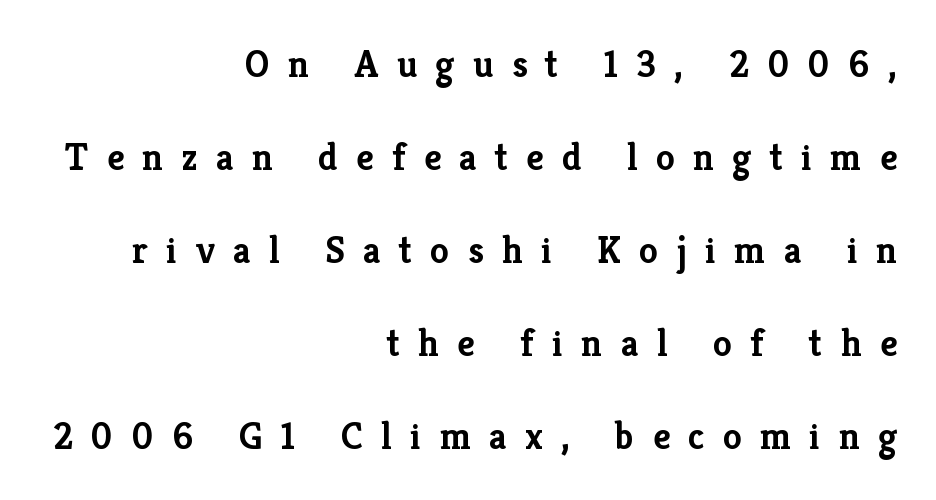
Q: Is the text bold? A: Yes.
Q: Is the text italic (slanted)? A: No, it is upright.
Q: Is the typeface a serif or a sans-serif typeface? A: Serif.
Q: Is the text underlined? A: No.
Q: How is the paragraph aligned? A: Right-aligned.
Q: Is the spacing between letters normal or unusually wide? A: Unusually wide.
Q: Is the spacing between lines tight, normal or loose? A: Loose.
Q: Width (condensed, normal, or wide)? A: Normal.
Q: Stroke contrast? A: Low.
Q: x-height? A: Medium.
Q: Monospaced? A: No.
